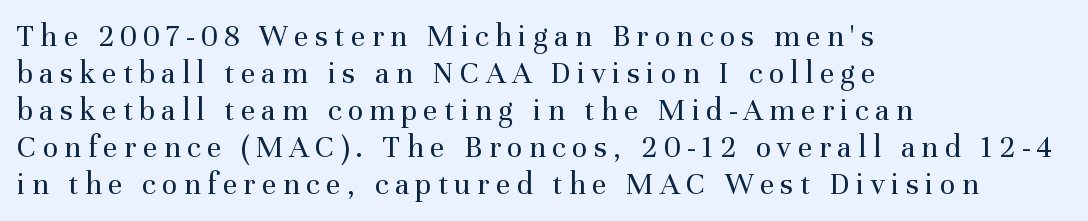
A bare baseline throughout the passage. Weight: not bold — regular or lighter. Note the varied advance widths — an 'i' is clearly narrower than an 'm'. It's the straight-up-and-down kind of type. The passage shown is typeset with a serif family.
